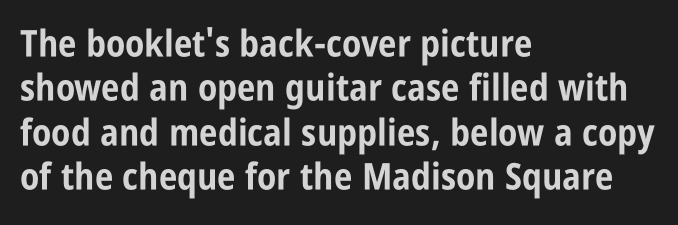
Q: Is the text bold? A: Yes.
Q: Is the text italic (slanted)? A: No, it is upright.
Q: Is the typeface a serif or a sans-serif typeface? A: Sans-serif.
Q: Is the text underlined? A: No.
Q: How is the paragraph aligned? A: Left-aligned.
Q: Is the spacing between letters normal or unusually wide? A: Normal.
Q: Width (condensed, normal, or wide)? A: Condensed.
Q: Stroke contrast? A: Low.
Q: x-height? A: Large.
Q: Monospaced? A: No.
